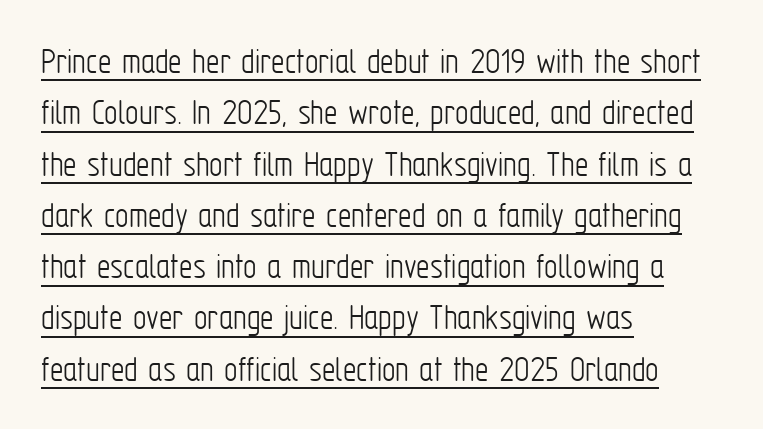
{"serif": "no", "italic": "no", "bold": "no", "weight": "light", "width": "condensed", "stroke_contrast": "low", "x_height": "medium", "monospaced": "no", "underline": "yes", "align": "left", "line_spacing": "normal", "line_spacing_ratio": 1.35, "letter_spacing": "normal", "letter_spacing_em": 0.0, "glyph_px": 38}
